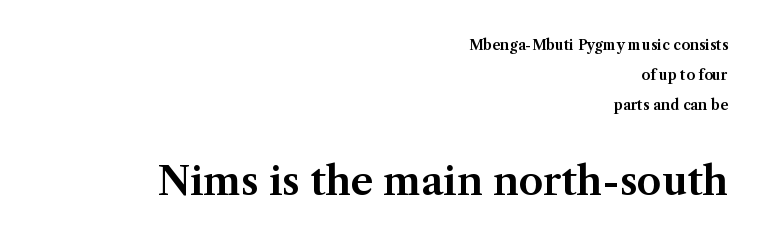
Do the letters lean? They stand straight. The designer dialed line spacing up above the default. This sample uses a serif face. The passage shown has conventional tracking throughout. Each letter keeps its own natural width here, so spacing adapts to shape. These lines are set flush right with a ragged left edge.
